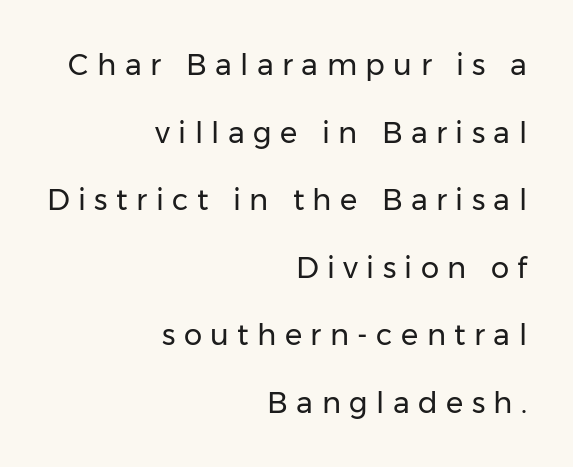
{"serif": "no", "italic": "no", "bold": "no", "weight": "regular", "width": "normal", "stroke_contrast": "low", "x_height": "medium", "monospaced": "no", "underline": "no", "align": "right", "line_spacing": "loose", "line_spacing_ratio": 2.33, "letter_spacing": "wide", "letter_spacing_em": 0.29, "glyph_px": 29}
